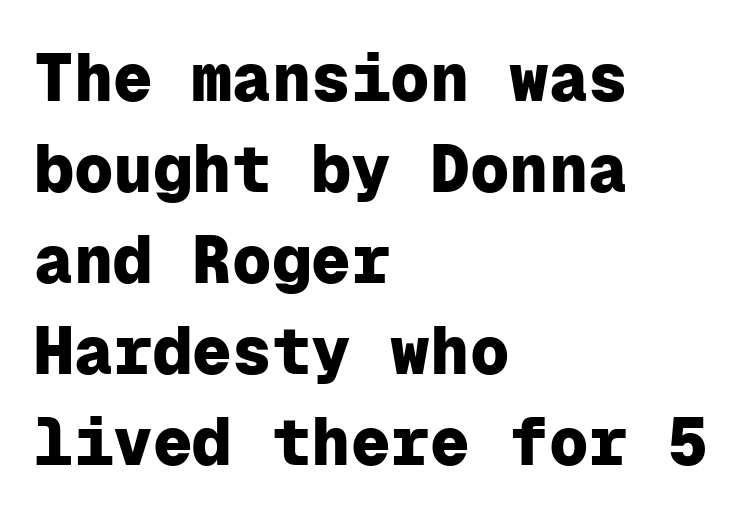
Q: Is the text bold? A: Yes.
Q: Is the text italic (slanted)? A: No, it is upright.
Q: Is the typeface a serif or a sans-serif typeface? A: Sans-serif.
Q: Is the text underlined? A: No.
Q: How is the paragraph aligned? A: Left-aligned.
Q: Is the spacing between letters normal or unusually wide? A: Normal.
Q: Is the spacing between lines tight, normal or loose? A: Normal.
Q: Width (condensed, normal, or wide)? A: Normal.
Q: Stroke contrast? A: Low.
Q: x-height? A: Medium.
Q: Monospaced? A: Yes.
